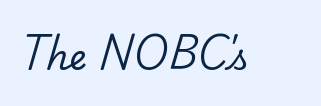
The image shows 35 px regular-weight type; set normal letter spacing, not underlined; low stroke contrast and a small x-height.
